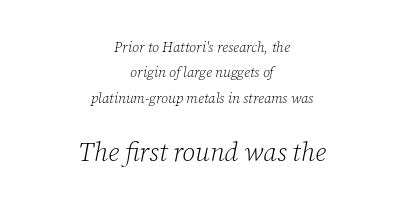
The image shows 26 px text type, italic (leaning right); set centered, line spacing 1.81x, normal letter spacing, not underlined; the second (bottom) block is 1.86x larger.
